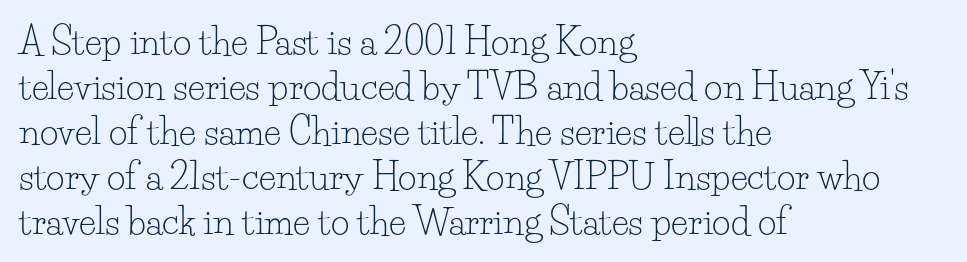
The image shows 36 px light serif type, upright; set left-aligned, normal line spacing (1.25x), normal letter spacing, not underlined; low stroke contrast and a small x-height.
